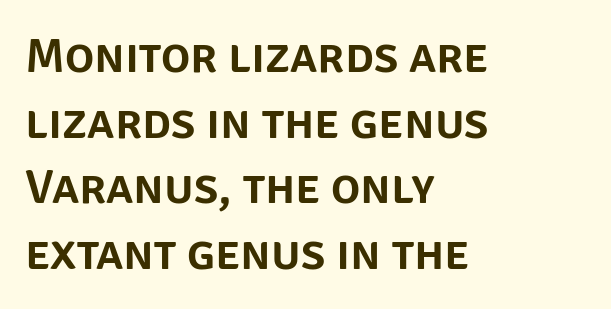
{"serif": "no", "italic": "no", "width": "normal", "stroke_contrast": "low", "x_height": "large", "monospaced": "no", "underline": "no", "align": "left", "line_spacing": "normal", "line_spacing_ratio": 1.34, "letter_spacing": "normal", "letter_spacing_em": 0.0, "glyph_px": 49}
